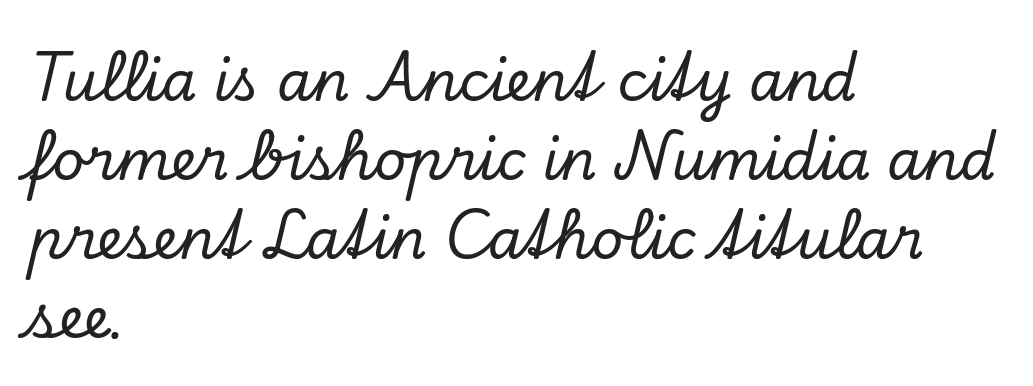
Compared with ordinary roman type, these characters are visibly tilted. Do the characters align in a grid? No, the font is proportional. Type without underlining. You could call the tracking neutral — neither tight nor loose.
